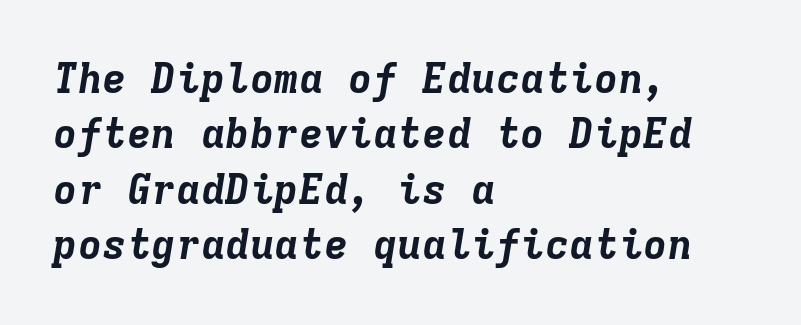
Here the designer chose a console-style face with uniform glyph widths. The rag falls on the right side of this text block. The passage shown has conventional tracking throughout. Posture: slanted.
